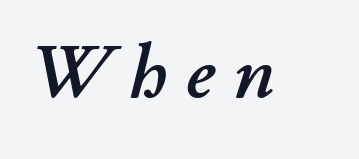
{"italic": "yes", "lean": "right", "slant_degrees": 11, "width": "normal", "stroke_contrast": "low", "x_height": "small", "monospaced": "no", "underline": "no", "letter_spacing": "wide", "letter_spacing_em": 0.24, "glyph_px": 77}
